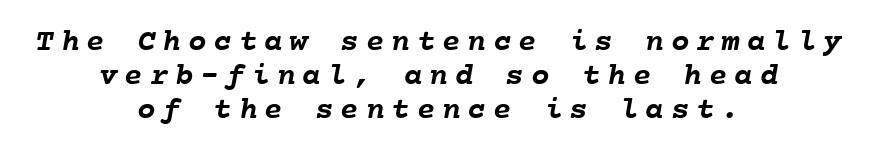
{"bold": "yes", "weight": "semibold", "width": "normal", "stroke_contrast": "low", "x_height": "medium", "monospaced": "yes", "underline": "no", "align": "center", "line_spacing": "tight", "line_spacing_ratio": 1.09, "letter_spacing": "wide", "letter_spacing_em": 0.22, "glyph_px": 31}
